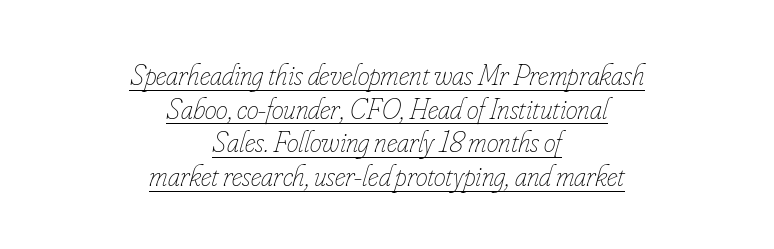
{"italic": "yes", "lean": "right", "slant_degrees": 16, "bold": "no", "weight": "thin", "width": "condensed", "stroke_contrast": "low", "x_height": "small", "monospaced": "no", "underline": "yes", "align": "center", "line_spacing": "tight", "line_spacing_ratio": 1.12, "letter_spacing": "normal", "letter_spacing_em": 0.0, "glyph_px": 30}
